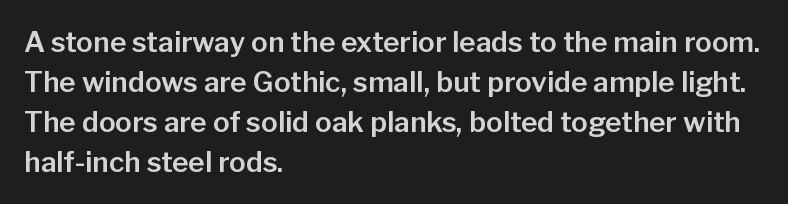
Q: Is the text italic (slanted)? A: No, it is upright.
Q: Is the typeface a serif or a sans-serif typeface? A: Sans-serif.
Q: Is the text underlined? A: No.
Q: How is the paragraph aligned? A: Left-aligned.
Q: Is the spacing between letters normal or unusually wide? A: Normal.
Q: Is the spacing between lines tight, normal or loose? A: Normal.
Q: Width (condensed, normal, or wide)? A: Normal.
Q: Stroke contrast? A: Low.
Q: x-height? A: Medium.
Q: Monospaced? A: No.
